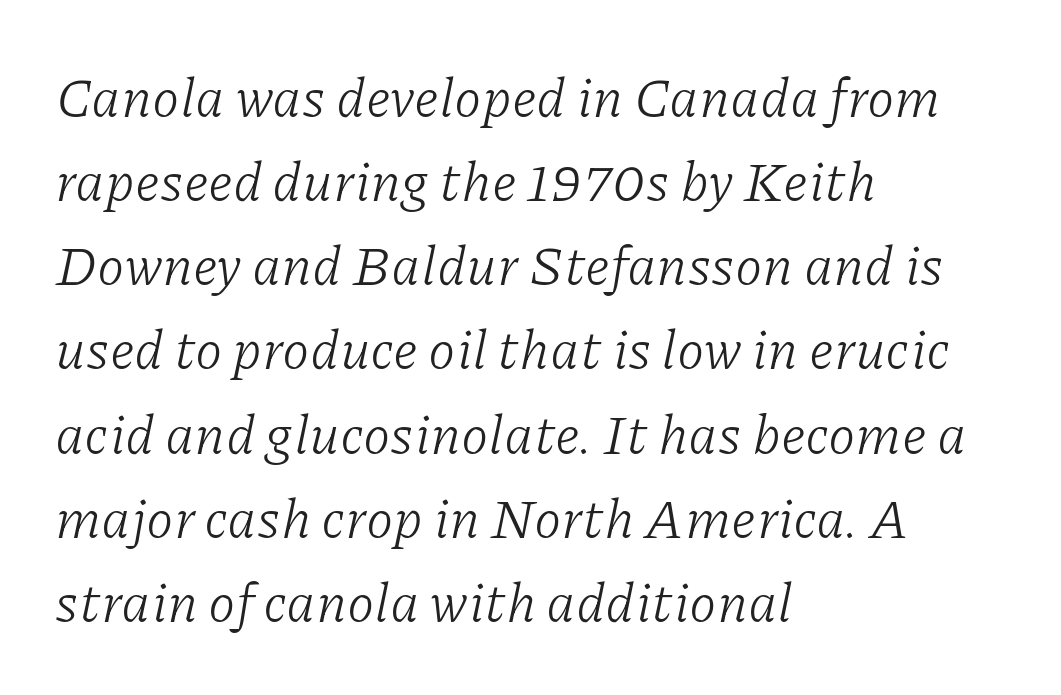
Q: Is the text bold? A: No.
Q: Is the text italic (slanted)? A: Yes, it leans right by about 11 degrees.
Q: Is the typeface a serif or a sans-serif typeface? A: Serif.
Q: Is the text underlined? A: No.
Q: How is the paragraph aligned? A: Left-aligned.
Q: Is the spacing between letters normal or unusually wide? A: Normal.
Q: Is the spacing between lines tight, normal or loose? A: Normal.
Q: Width (condensed, normal, or wide)? A: Normal.
Q: Stroke contrast? A: Low.
Q: x-height? A: Medium.
Q: Monospaced? A: No.
